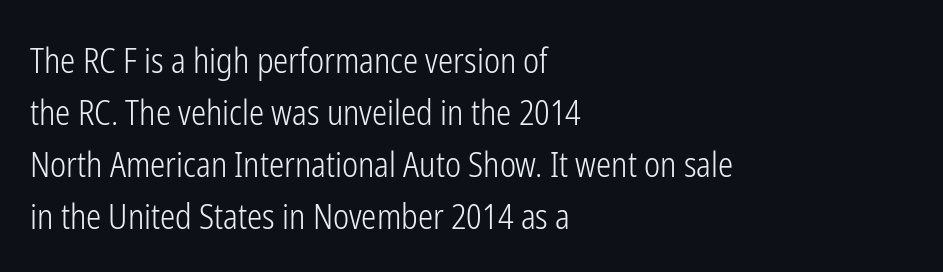
{"serif": "no", "italic": "no", "bold": "no", "weight": "light", "width": "condensed", "stroke_contrast": "low", "x_height": "medium", "monospaced": "no", "underline": "no", "align": "left", "line_spacing": "normal", "line_spacing_ratio": 1.53, "letter_spacing": "normal", "letter_spacing_em": 0.0, "glyph_px": 34}
